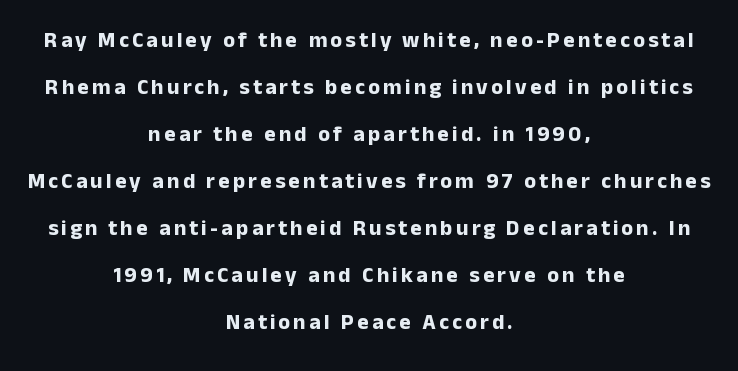
{"italic": "no", "bold": "yes", "underline": "no", "align": "center", "line_spacing": "loose", "line_spacing_ratio": 2.14, "glyph_px": 22}
